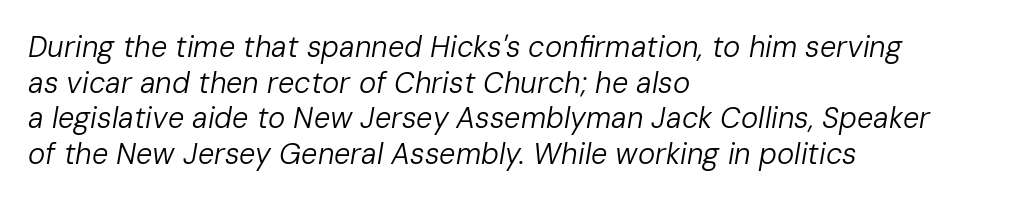
{"italic": "yes", "lean": "right", "slant_degrees": 10, "bold": "no", "weight": "regular", "width": "normal", "stroke_contrast": "low", "x_height": "medium", "monospaced": "no", "underline": "no", "align": "left", "line_spacing_ratio": 1.23, "letter_spacing": "normal", "letter_spacing_em": 0.0, "glyph_px": 29}
